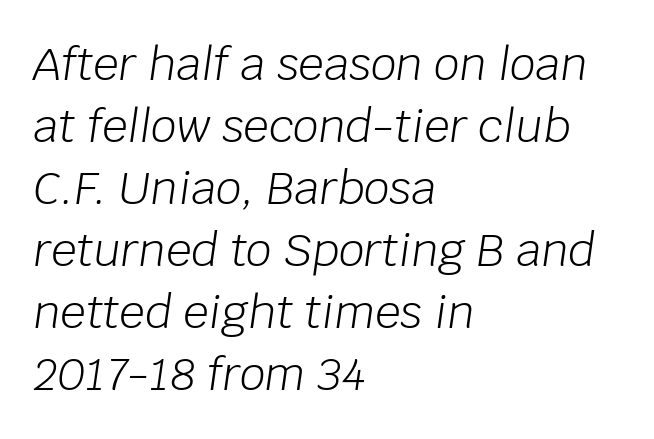
Q: Is the text bold? A: No.
Q: Is the text italic (slanted)? A: Yes, it leans right by about 8 degrees.
Q: Is the text underlined? A: No.
Q: How is the paragraph aligned? A: Left-aligned.
Q: Is the spacing between letters normal or unusually wide? A: Normal.
Q: Is the spacing between lines tight, normal or loose? A: Normal.
Q: Width (condensed, normal, or wide)? A: Normal.
Q: Stroke contrast? A: Low.
Q: x-height? A: Large.
Q: Monospaced? A: No.
